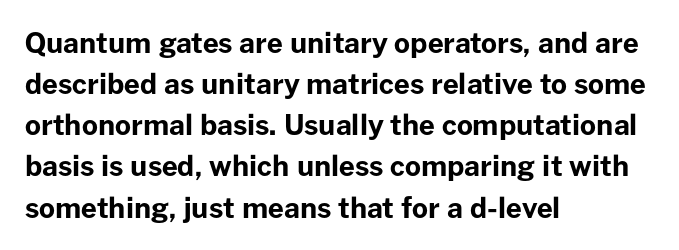
Serifs: no, the terminals of the letterforms are clean. Thick stems and heavy bowls — unmistakably bold. Italic? Not at all — the glyphs are vertical. Words appear dense and cohesive because spacing is normal. Underlining? Definitely not there.
